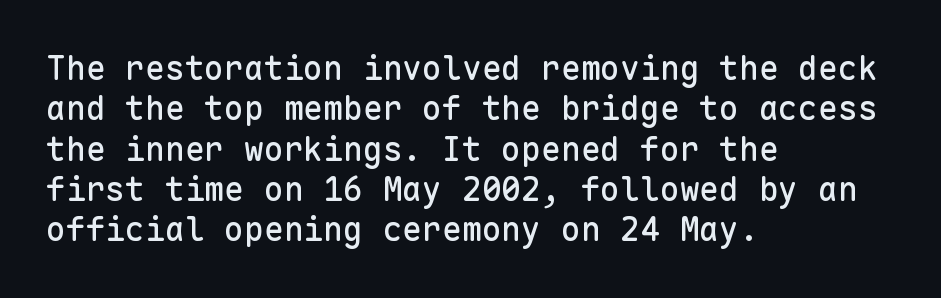
Q: Is the text italic (slanted)? A: No, it is upright.
Q: Is the typeface a serif or a sans-serif typeface? A: Sans-serif.
Q: Is the text underlined? A: No.
Q: How is the paragraph aligned? A: Left-aligned.
Q: Is the spacing between letters normal or unusually wide? A: Normal.
Q: Width (condensed, normal, or wide)? A: Normal.
Q: Stroke contrast? A: Low.
Q: x-height? A: Medium.
Q: Monospaced? A: Yes.
